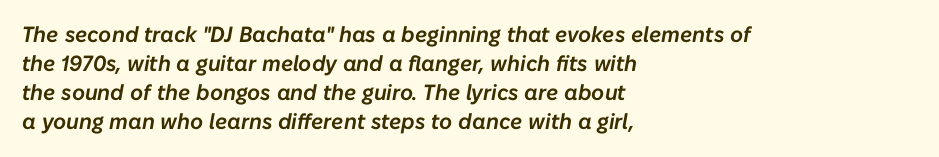
{"italic": "yes", "lean": "right", "slant_degrees": 10, "underline": "no", "align": "left", "line_spacing": "normal", "line_spacing_ratio": 1.32, "letter_spacing": "normal", "letter_spacing_em": 0.0, "glyph_px": 22}
